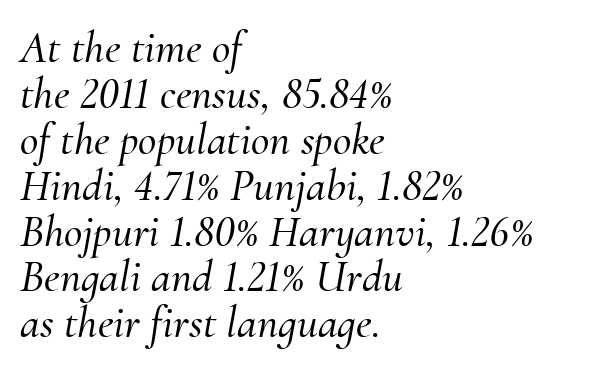
The image shows 45 px serif type, italic (leaning right); set left-aligned, tight line spacing (1.02x), normal letter spacing, not underlined; medium stroke contrast and a small x-height.
